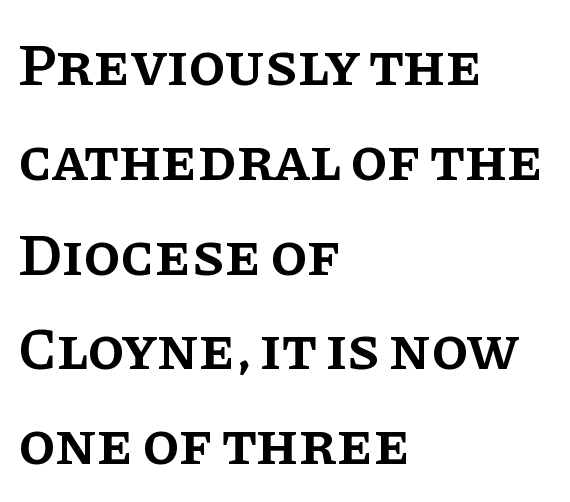
{"serif": "yes", "italic": "no", "bold": "semi", "weight": "semibold", "width": "normal", "stroke_contrast": "low", "x_height": "large", "monospaced": "no", "underline": "no", "align": "left", "line_spacing": "normal", "line_spacing_ratio": 1.58, "letter_spacing": "normal", "letter_spacing_em": 0.0, "glyph_px": 60}
